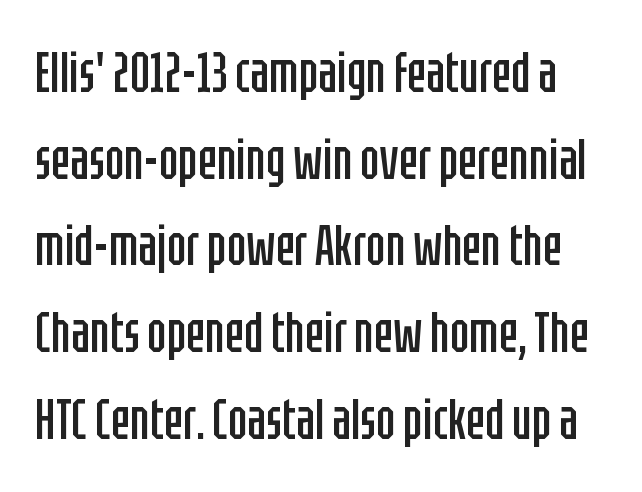
Q: Is the text bold? A: No.
Q: Is the text italic (slanted)? A: No, it is upright.
Q: Is the typeface a serif or a sans-serif typeface? A: Sans-serif.
Q: Is the text underlined? A: No.
Q: Is the spacing between letters normal or unusually wide? A: Normal.
Q: Is the spacing between lines tight, normal or loose? A: Normal.
Q: Width (condensed, normal, or wide)? A: Condensed.
Q: Stroke contrast? A: Low.
Q: x-height? A: Large.
Q: Monospaced? A: No.
